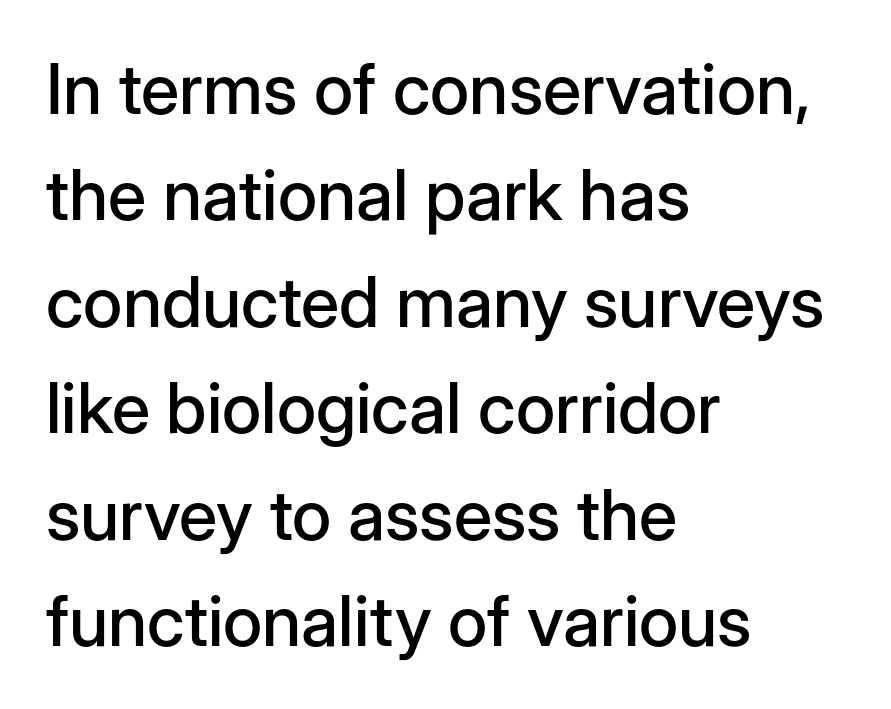
The image shows 70 px sans-serif type, upright; set left-aligned, normal line spacing (1.52x), normal letter spacing, not underlined; low stroke contrast and a medium x-height.
